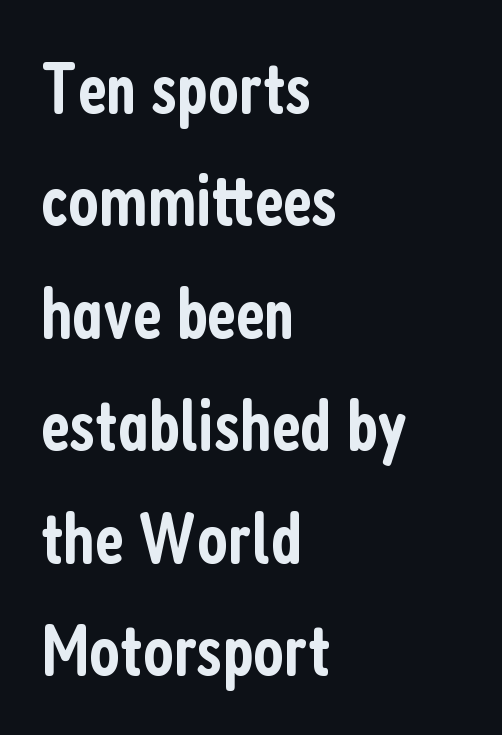
{"serif": "no", "italic": "no", "bold": "semi", "weight": "semibold", "width": "condensed", "stroke_contrast": "low", "x_height": "medium", "monospaced": "no", "underline": "no", "align": "left", "line_spacing": "normal", "line_spacing_ratio": 1.54, "letter_spacing": "normal", "letter_spacing_em": 0.0, "glyph_px": 73}
